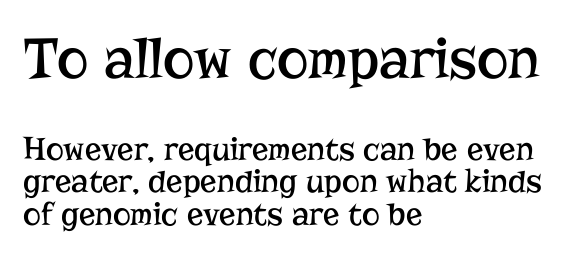
{"serif": "yes", "italic": "no", "bold": "no", "weight": "regular", "width": "normal", "stroke_contrast": "low", "x_height": "medium", "monospaced": "no", "underline": "no", "align": "left", "line_spacing": "tight", "line_spacing_ratio": 0.96, "letter_spacing": "normal", "letter_spacing_em": 0.0, "larger_block": "first", "size_ratio": 1.76, "glyph_px": 60}
